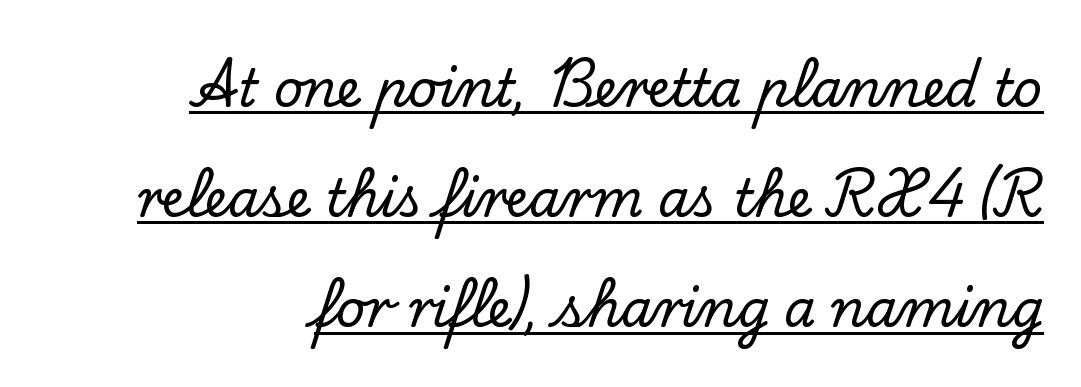
{"serif": "yes", "width": "normal", "stroke_contrast": "low", "x_height": "small", "monospaced": "no", "underline": "yes", "align": "right", "line_spacing": "loose", "line_spacing_ratio": 2.16, "letter_spacing": "normal", "letter_spacing_em": 0.0, "glyph_px": 51}
